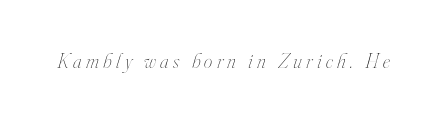
The image shows 21 px text type, italic (leaning right); set unusually wide letter spacing (+0.21 em), not underlined.
